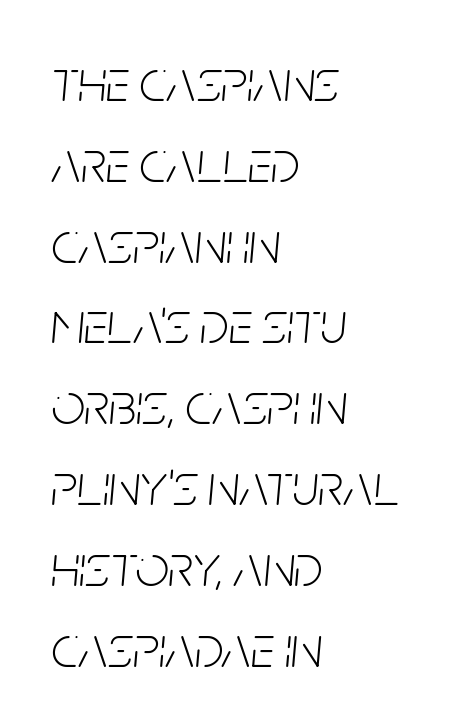
Q: Is the text bold? A: No.
Q: Is the text italic (slanted)? A: Yes, it leans right by about 5 degrees.
Q: Is the text underlined? A: No.
Q: How is the paragraph aligned? A: Left-aligned.
Q: Is the spacing between letters normal or unusually wide? A: Normal.
Q: Is the spacing between lines tight, normal or loose? A: Normal.
Q: Width (condensed, normal, or wide)? A: Condensed.
Q: Stroke contrast? A: Low.
Q: x-height? A: Large.
Q: Monospaced? A: No.
